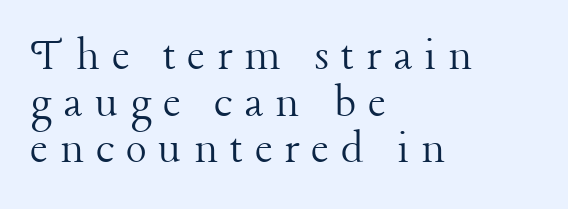
Q: Is the text bold? A: No.
Q: Is the text italic (slanted)? A: No, it is upright.
Q: Is the typeface a serif or a sans-serif typeface? A: Serif.
Q: Is the text underlined? A: No.
Q: How is the paragraph aligned? A: Left-aligned.
Q: Is the spacing between letters normal or unusually wide? A: Unusually wide.
Q: Is the spacing between lines tight, normal or loose? A: Tight.
Q: Width (condensed, normal, or wide)? A: Normal.
Q: Stroke contrast? A: Low.
Q: x-height? A: Medium.
Q: Monospaced? A: No.
